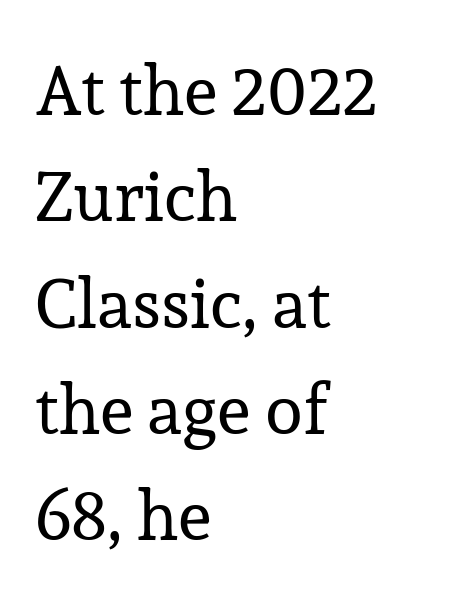
The image shows 69 px regular-weight serif type, upright; set left-aligned, normal line spacing (1.54x), normal letter spacing, not underlined; low stroke contrast and a medium x-height.
